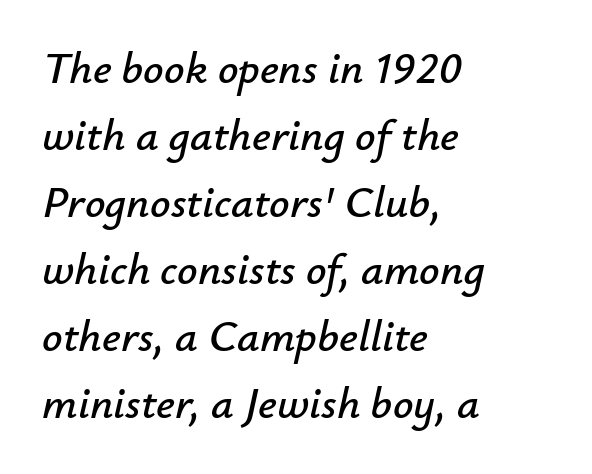
{"italic": "yes", "lean": "right", "slant_degrees": 12, "width": "normal", "stroke_contrast": "low", "x_height": "small", "monospaced": "no", "underline": "no", "align": "left", "line_spacing": "normal", "line_spacing_ratio": 1.49, "letter_spacing": "normal", "letter_spacing_em": 0.0, "glyph_px": 45}
